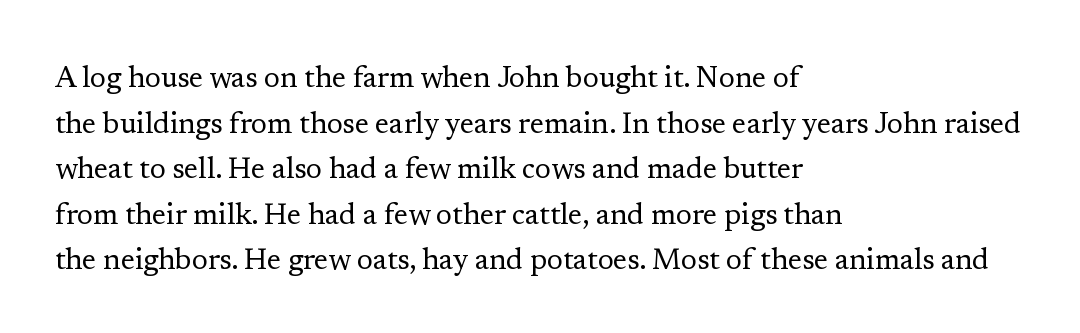
The image shows 29 px regular-weight serif type, upright; set left-aligned, normal line spacing (1.57x), normal letter spacing, not underlined; low stroke contrast and a medium x-height.
